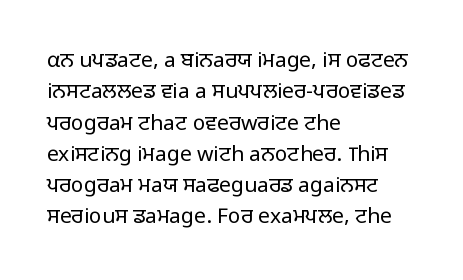
Q: Is the text bold? A: No.
Q: Is the text italic (slanted)? A: No, it is upright.
Q: Is the text underlined? A: No.
Q: How is the paragraph aligned? A: Left-aligned.
Q: Is the spacing between letters normal or unusually wide? A: Normal.
Q: Is the spacing between lines tight, normal or loose? A: Normal.
